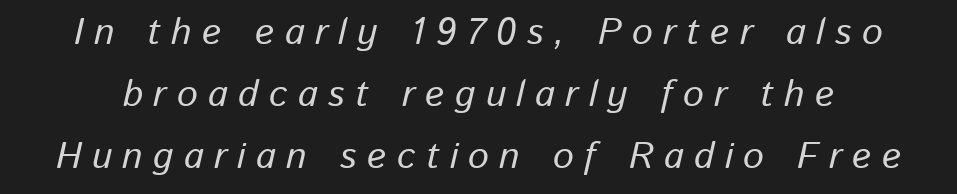
Spacing between characters has been opened up far beyond the box default. The axis of the letterforms is tilted away from vertical. The space between consecutive lines is moderate. Is this a fixed-width face? No — the glyphs have proportional, varying widths.
